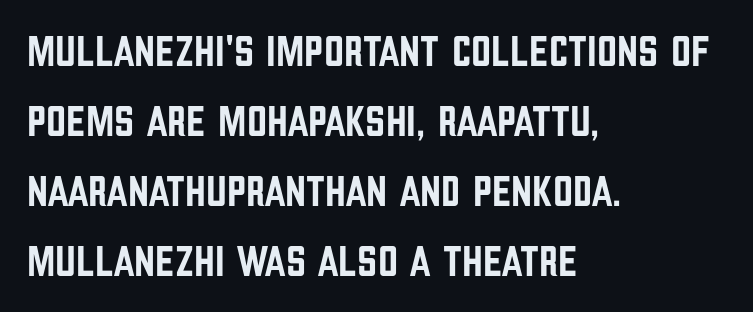
Designer's note — italics off, roman on. A typesetter would call this zero additional tracking. Notice how descenders clear the ascenders below comfortably — that's standard leading. The letters carry no serifs — their stems end cleanly without finishing strokes. The space directly below the letters is spotless.
